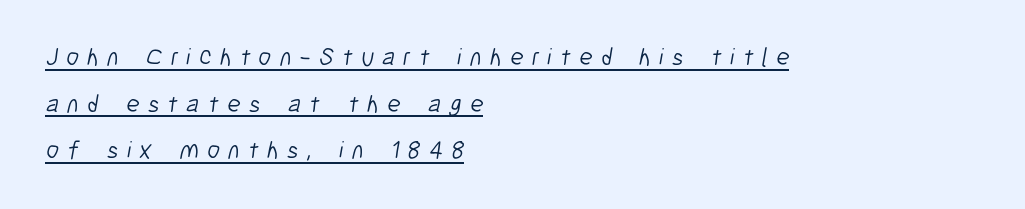
The image shows 25 px text type; set left-aligned, line spacing 1.87x, unusually wide letter spacing (+0.33 em), underlined.
